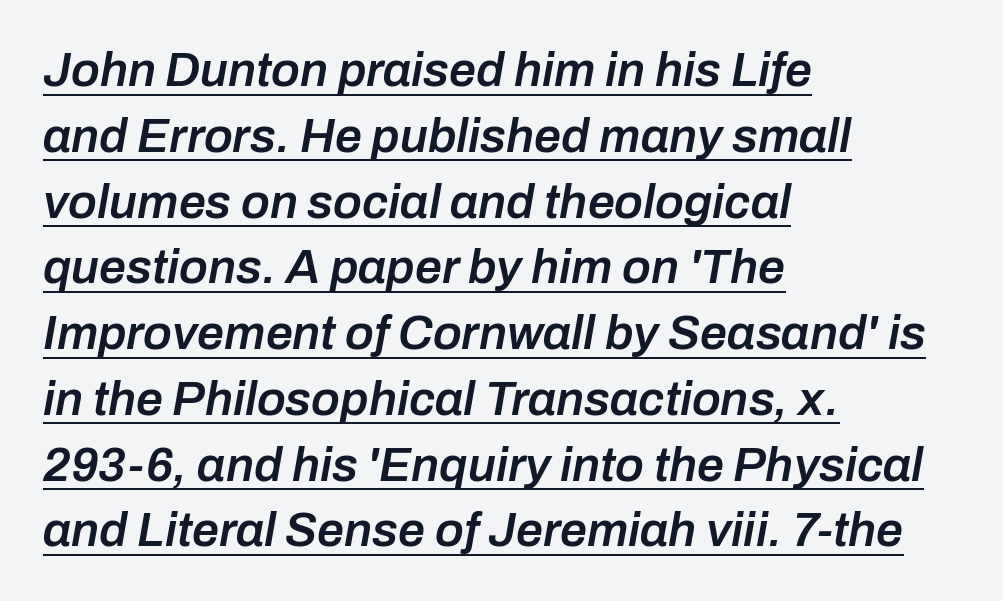
The image shows 48 px semibold type, italic (leaning right); set left-aligned, normal line spacing (1.37x), normal letter spacing, underlined; low stroke contrast and a medium x-height.
